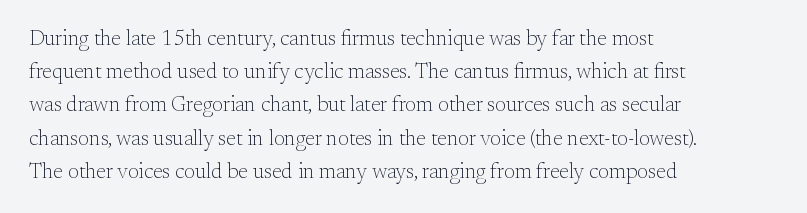
The face looks like a standard text weight, possibly lighter. Short and long lines alike share a common starting point at left. Vertically, the passage feels balanced, rows spaced as you'd expect. A bare baseline throughout the passage. Here the glyphs are tracked normally, forming tight word shapes.
